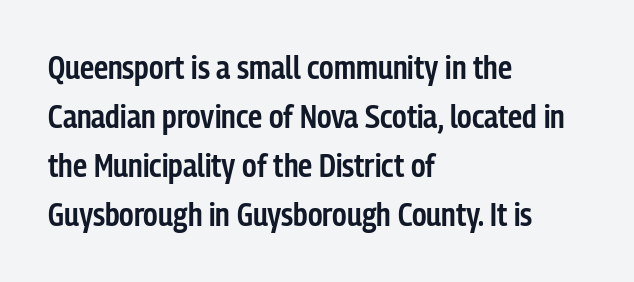
Q: Is the text bold? A: Semi-bold.
Q: Is the text italic (slanted)? A: No, it is upright.
Q: Is the typeface a serif or a sans-serif typeface? A: Sans-serif.
Q: Is the text underlined? A: No.
Q: How is the paragraph aligned? A: Left-aligned.
Q: Is the spacing between letters normal or unusually wide? A: Normal.
Q: Is the spacing between lines tight, normal or loose? A: Normal.
Q: Width (condensed, normal, or wide)? A: Condensed.
Q: Stroke contrast? A: Low.
Q: x-height? A: Medium.
Q: Monospaced? A: No.
